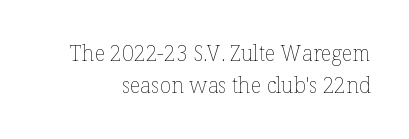
Does extra space separate the letters? No, they use regular spacing. Posture: straight, roman, zero tilt. A quiet, ordinary-to-light weight characterises the typeface. Honestly, the row spacing looks completely unremarkable. The space directly below the letters is spotless.
